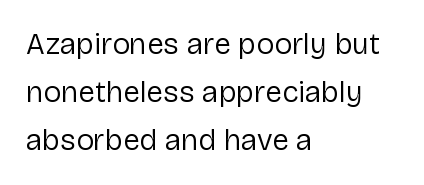
Q: Is the text bold? A: No.
Q: Is the text italic (slanted)? A: No, it is upright.
Q: Is the typeface a serif or a sans-serif typeface? A: Sans-serif.
Q: Is the text underlined? A: No.
Q: How is the paragraph aligned? A: Left-aligned.
Q: Is the spacing between letters normal or unusually wide? A: Normal.
Q: Is the spacing between lines tight, normal or loose? A: Normal.
Q: Width (condensed, normal, or wide)? A: Normal.
Q: Stroke contrast? A: Low.
Q: x-height? A: Medium.
Q: Monospaced? A: No.
